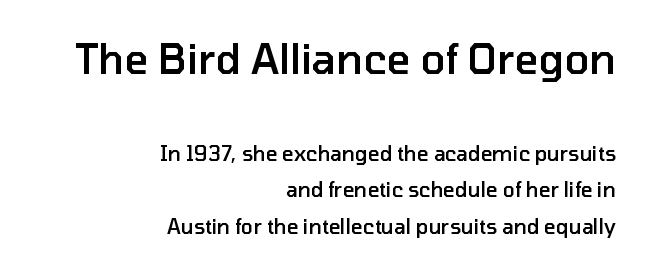
These lines carry some extra weight — a demibold, not a full bold. The passage is arranged like a letterhead date or caption credit — flush right. The letters stand upright; this is a roman face. Beneath every word, the page is bare. Does the bottom block carry the larger type? No, the top block does. No feet cap the strokes, marking this as sans-serif type.
